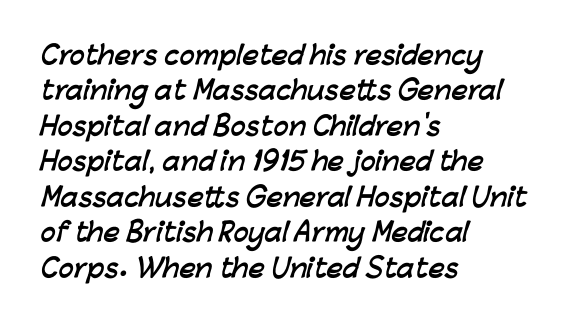
The image shows 25 px bold type; set left-aligned, normal line spacing (1.42x), normal letter spacing, not underlined.
